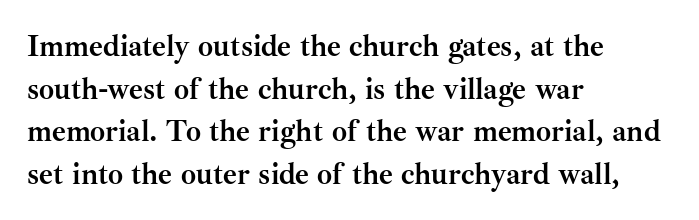
The rag falls on the right side of this text block. Serifs: yes, visible at the terminals of the letterforms. Rows of type keep a routine distance in the vertical direction. The area under the type is left untouched. The characters look thick and weighty, a clear bold. Is this a fixed-width face? No — the glyphs have proportional, varying widths.
